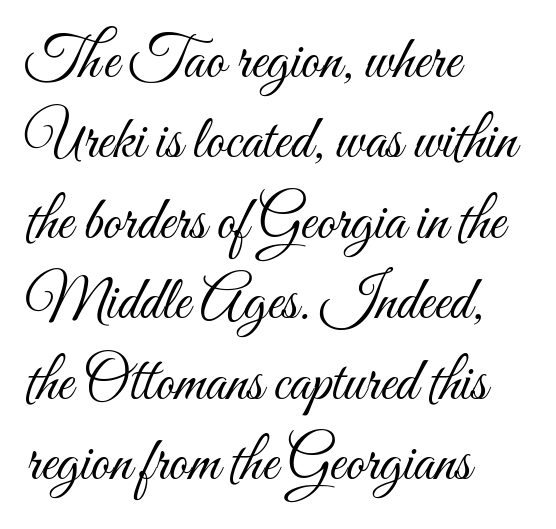
Tracking value appears to be zero — textbook default spacing. The gap between lines stays unmarked. Does the copy run flush right? No — it runs flush left. Weight: in the light-to-regular range. This sample keeps an unexceptional amount of space between lines.
